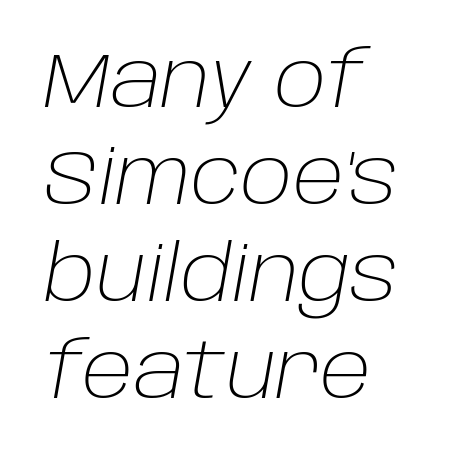
Q: Is the text bold? A: No.
Q: Is the text italic (slanted)? A: Yes, it leans right by about 10 degrees.
Q: Is the text underlined? A: No.
Q: How is the paragraph aligned? A: Left-aligned.
Q: Is the spacing between letters normal or unusually wide? A: Normal.
Q: Is the spacing between lines tight, normal or loose? A: Normal.
Q: Width (condensed, normal, or wide)? A: Normal.
Q: Stroke contrast? A: Low.
Q: x-height? A: Large.
Q: Monospaced? A: No.
